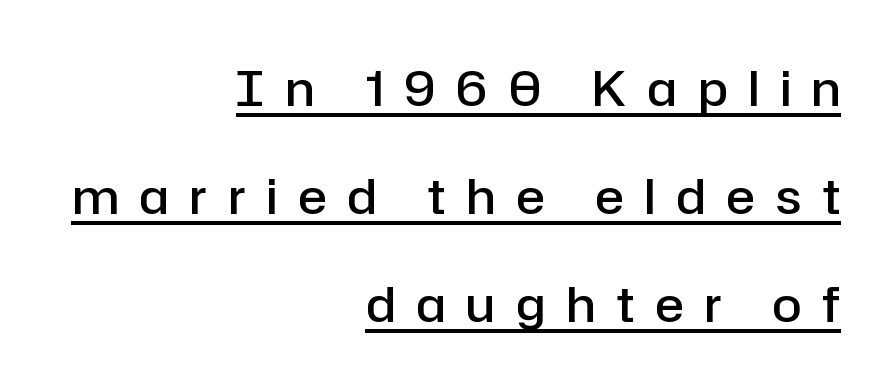
The image shows 48 px semibold sans-serif type, upright; set right-aligned, loose line spacing (2.25x), unusually wide letter spacing (+0.44 em), underlined; low stroke contrast and a medium x-height.
